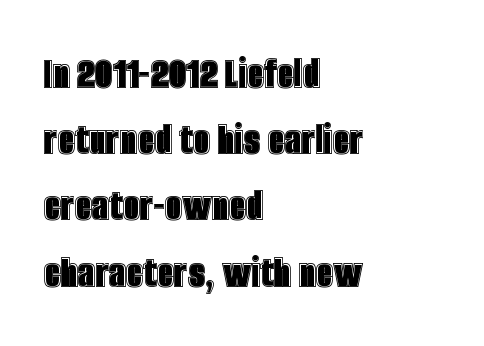
{"italic": "no", "width": "condensed", "x_height": "large", "monospaced": "no", "underline": "no", "align": "left", "line_spacing": "normal", "line_spacing_ratio": 1.38, "letter_spacing": "normal", "letter_spacing_em": 0.0, "glyph_px": 48}
